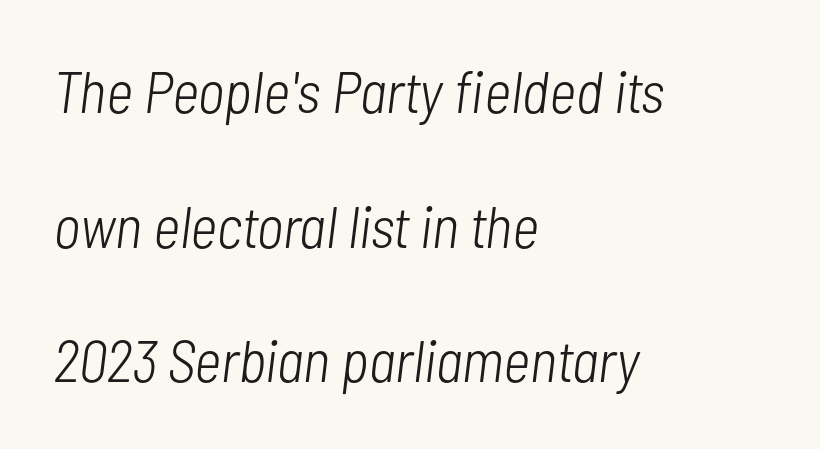
Q: Is the text bold? A: No.
Q: Is the text italic (slanted)? A: Yes, it leans right by about 7 degrees.
Q: Is the text underlined? A: No.
Q: How is the paragraph aligned? A: Left-aligned.
Q: Is the spacing between letters normal or unusually wide? A: Normal.
Q: Is the spacing between lines tight, normal or loose? A: Loose.
Q: Width (condensed, normal, or wide)? A: Condensed.
Q: Stroke contrast? A: Low.
Q: x-height? A: Medium.
Q: Monospaced? A: No.
